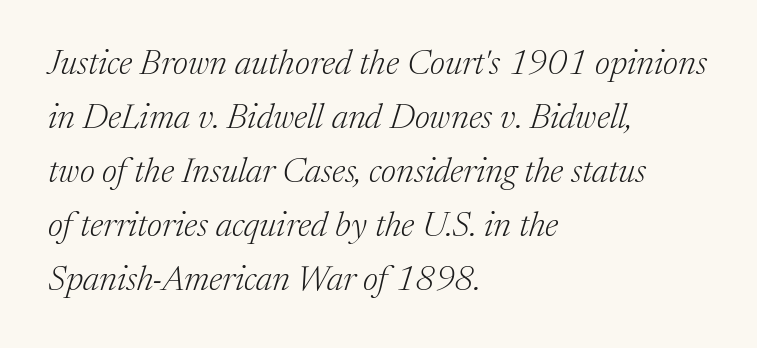
The image shows 35 px light serif type, italic (leaning right); set left-aligned, normal line spacing (1.54x), normal letter spacing, not underlined; medium stroke contrast and a medium x-height.
